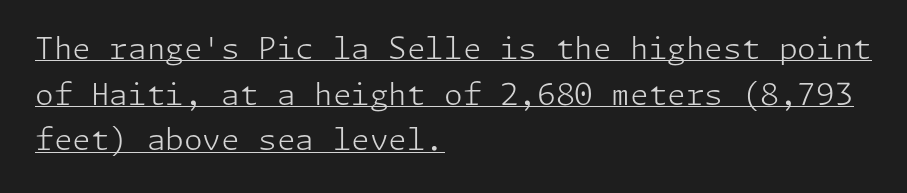
This sample uses a sans-serif face. Is the type heavy? It reads as light-to-regular instead. Line starts are locked; line ends wander. Reading down the column, the eye jumps a familiar distance to each next line.
